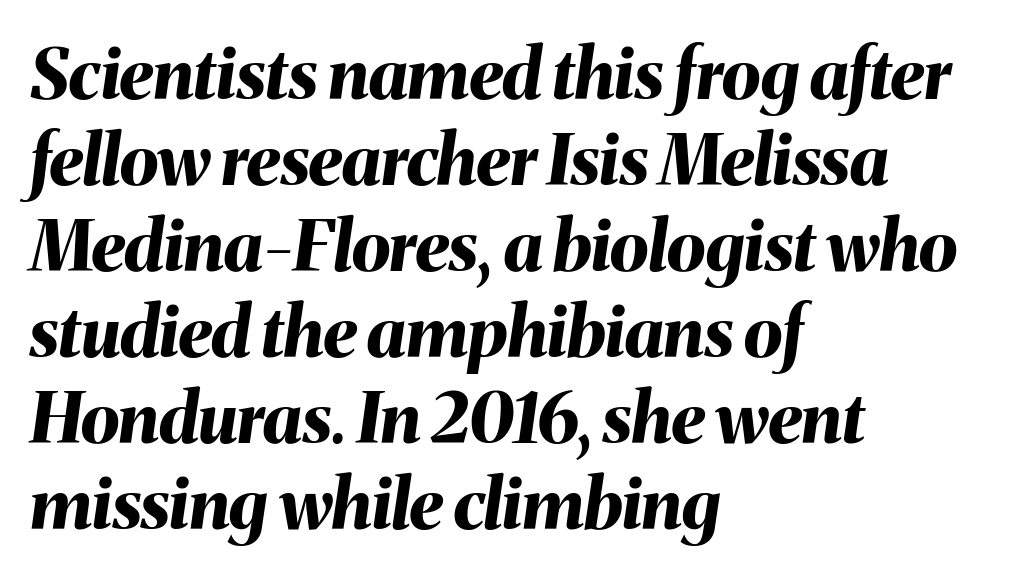
Is this a fixed-width face? No — the glyphs have proportional, varying widths. Glance below the letters and you will spot only blank space. The lines are quadded left. Each glyph is drawn with heavy, bold strokes. The typography opts for an oblique posture over an upright one.
